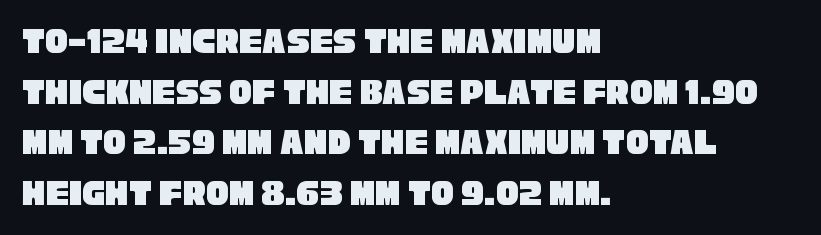
{"serif": "no", "width": "condensed", "stroke_contrast": "low", "x_height": "large", "monospaced": "no", "underline": "no", "align": "left", "line_spacing": "normal", "line_spacing_ratio": 1.33, "letter_spacing": "normal", "letter_spacing_em": 0.0, "glyph_px": 38}
